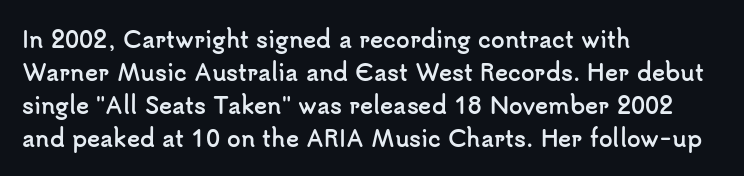
The image shows 22 px bold type, upright; set left-aligned, normal line spacing (1.5x), normal letter spacing, not underlined.
